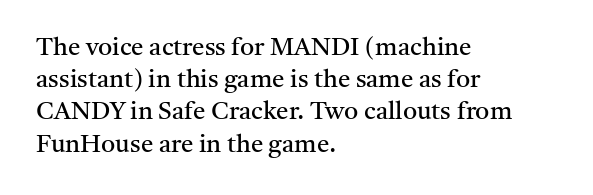
These lines keep a tight, regular rhythm from letter to letter. This sample is left-justified, so line endings fall wherever the words run out. The space between consecutive lines is moderate. Do the letters lean? They stand straight. The passage shown is not underscored anywhere. Stems and bowls with no extra thickness — not bold.
